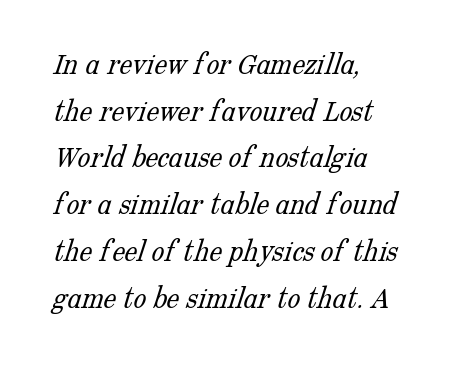
Is there much room between lines? A standard amount, neither cramped nor airy. To sum up the face: it has serifs. This rendering features lettering with no underline. Each line starts at the same left margin while the right side varies. Vertical stems look standard width or narrower in stroke. The tracking reads as untouched default to a designer's eye.
